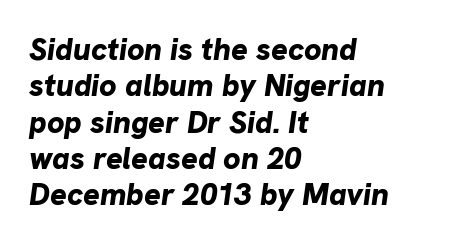
{"italic": "yes", "lean": "right", "slant_degrees": 8, "bold": "yes", "weight": "bold", "width": "normal", "stroke_contrast": "low", "x_height": "medium", "monospaced": "no", "underline": "no", "align": "left", "line_spacing_ratio": 1.17, "letter_spacing": "normal", "letter_spacing_em": 0.0, "glyph_px": 31}
